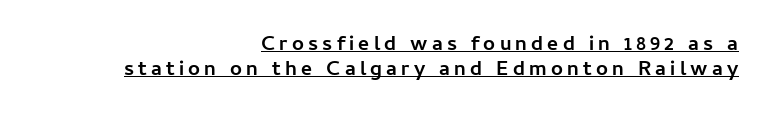
The image shows 21 px bold type, upright; set right-aligned, line spacing 1.18x, unusually wide letter spacing (+0.2 em), underlined.
